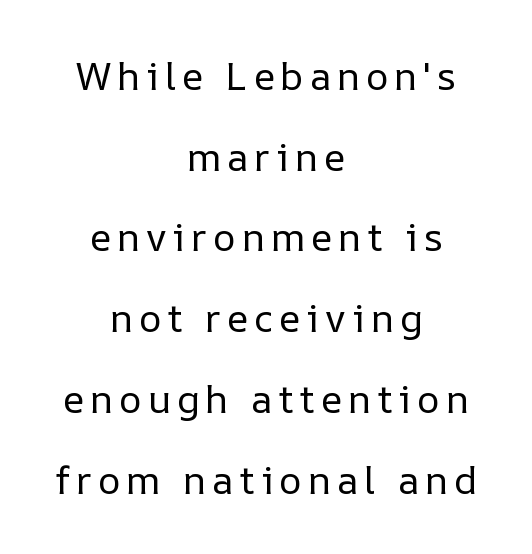
Q: Is the text bold? A: No.
Q: Is the text italic (slanted)? A: No, it is upright.
Q: Is the text underlined? A: No.
Q: How is the paragraph aligned? A: Centered.
Q: Is the spacing between lines tight, normal or loose? A: Loose.
Q: Width (condensed, normal, or wide)? A: Normal.
Q: Stroke contrast? A: Low.
Q: x-height? A: Medium.
Q: Monospaced? A: No.
